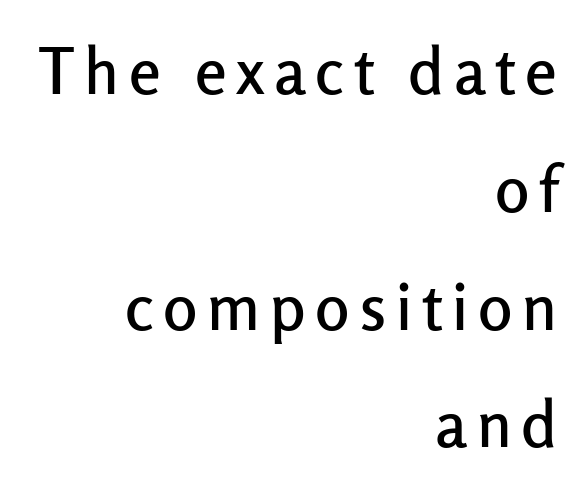
Underline: absent. Is this a fixed-width face? No — the glyphs have proportional, varying widths. Unlike a traditional serif, this face leaves its strokes unadorned. Leftover space on each line is placed entirely before the opening word. When letters stand straight like this, we call the style roman or upright.
